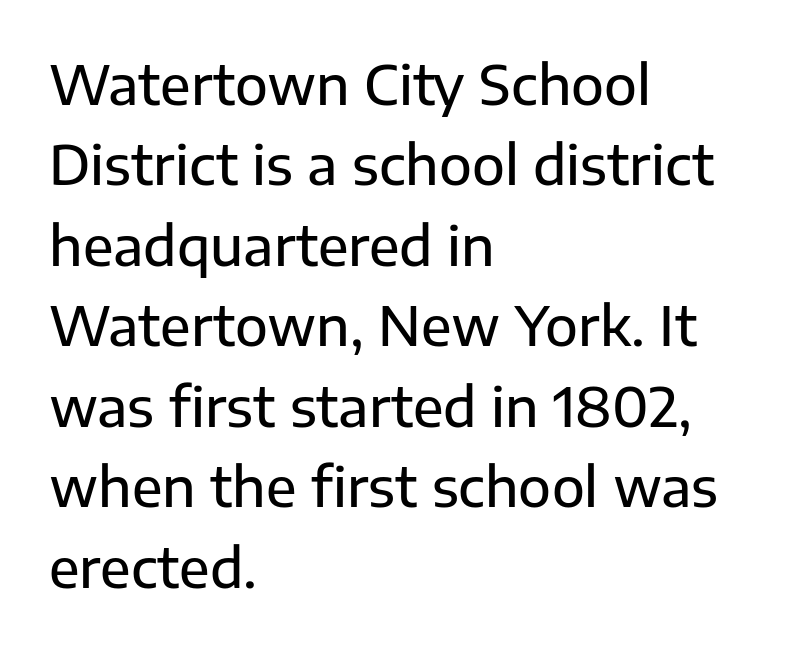
{"serif": "no", "italic": "no", "width": "normal", "stroke_contrast": "low", "x_height": "medium", "monospaced": "no", "underline": "no", "align": "left", "line_spacing": "normal", "line_spacing_ratio": 1.49, "letter_spacing": "normal", "letter_spacing_em": 0.0, "glyph_px": 54}
